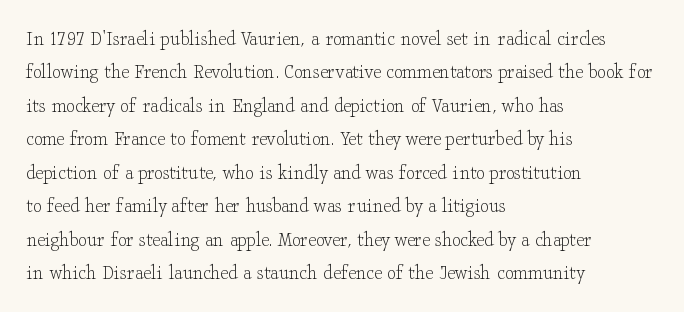
{"italic": "no", "bold": "no", "underline": "no", "align": "left", "line_spacing": "normal", "line_spacing_ratio": 1.52, "letter_spacing": "normal", "letter_spacing_em": 0.0, "glyph_px": 22}
